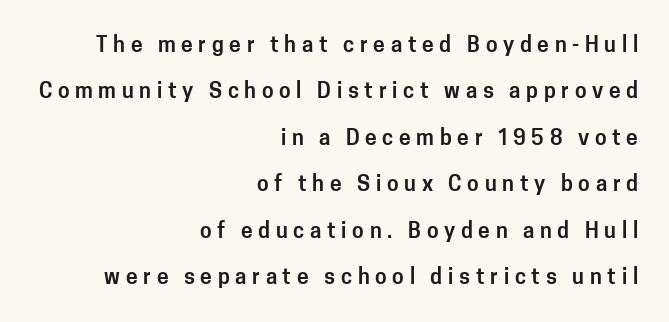
{"italic": "no", "underline": "no", "align": "right", "line_spacing": "loose", "line_spacing_ratio": 2.21, "letter_spacing": "wide", "letter_spacing_em": 0.27, "glyph_px": 21}
